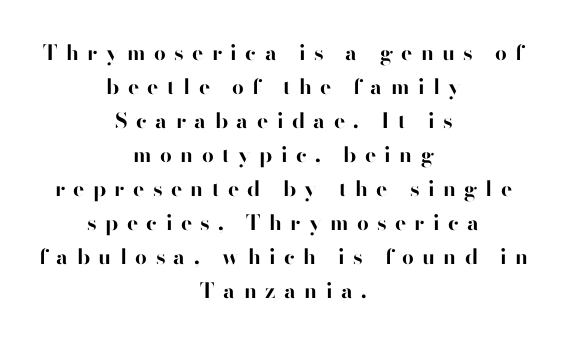
{"italic": "no", "bold": "yes", "underline": "no", "align": "center", "line_spacing": "normal", "line_spacing_ratio": 1.62, "letter_spacing": "wide", "letter_spacing_em": 0.4, "glyph_px": 21}
